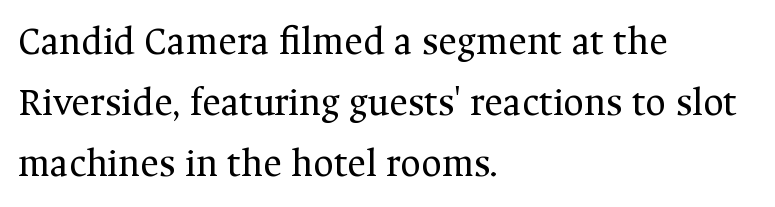
Nothing heavy about these letters — not bold at all. This sample uses a serif face. Proportional: the letters do not fall into vertical columns. The space directly below the letters is spotless. What's the leading like? Ordinary, nothing unusual.
